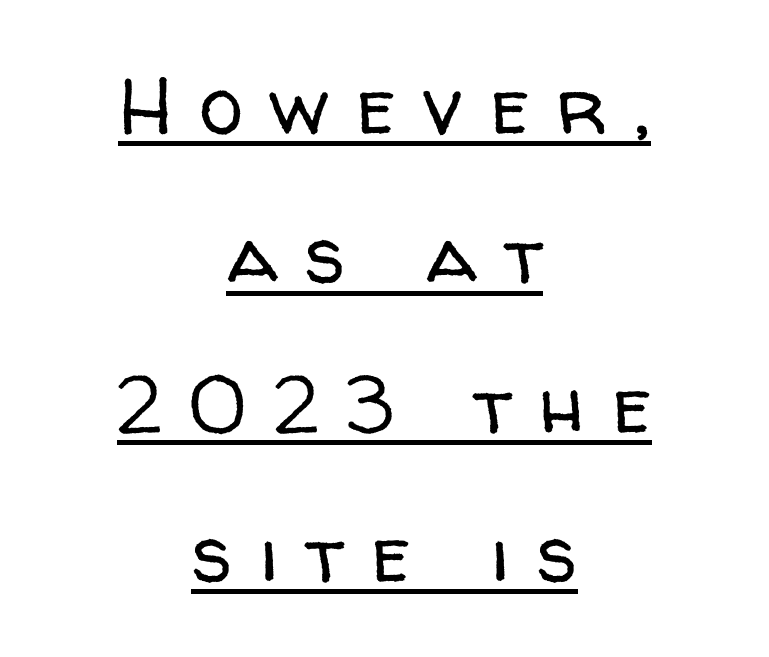
Do the characters align in a grid? No, the font is proportional. No heavy texture on the line: the type isn't bold. Notice how the stems are strictly vertical — no italics here. The rendering inserts visible extra space after every character.
